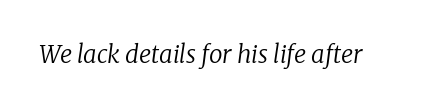
{"italic": "yes", "lean": "right", "slant_degrees": 8, "bold": "no", "underline": "no", "letter_spacing": "normal", "letter_spacing_em": 0.0, "glyph_px": 24}
